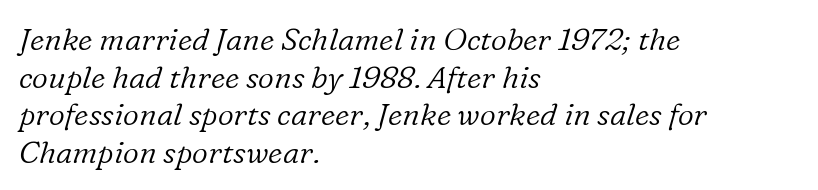
The passage shown has conventional tracking throughout. This sample has the flowing, uneven cadence of proportional lettering. Looking at the ascenders, they clearly lean. Descender tails drop into unmarked territory. The font is comparable to plain body text, perhaps lighter.
